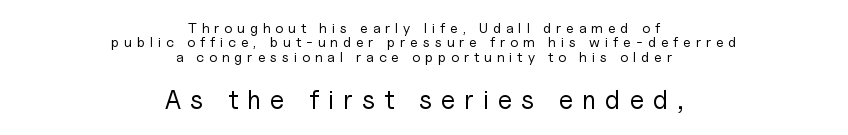
Counters stay open thanks to moderate or lighter strokes. The words here are not underlined. The lettering holds an erect, upright posture throughout. Leading: reduced.
